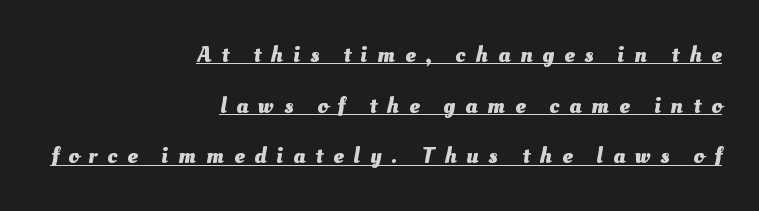
Q: Is the text bold? A: Yes.
Q: Is the text underlined? A: Yes.
Q: How is the paragraph aligned? A: Right-aligned.
Q: Is the spacing between letters normal or unusually wide? A: Unusually wide.
Q: Is the spacing between lines tight, normal or loose? A: Loose.
